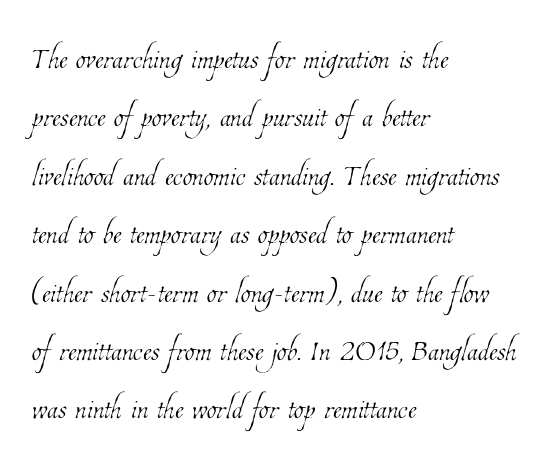
Q: Is the text bold? A: No.
Q: Is the text underlined? A: No.
Q: How is the paragraph aligned? A: Left-aligned.
Q: Is the spacing between letters normal or unusually wide? A: Normal.
Q: Is the spacing between lines tight, normal or loose? A: Normal.
Q: Width (condensed, normal, or wide)? A: Condensed.
Q: Stroke contrast? A: Low.
Q: x-height? A: Medium.
Q: Monospaced? A: No.
